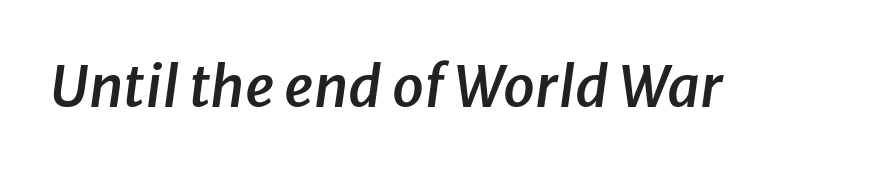
Q: Is the text bold? A: Semi-bold.
Q: Is the text italic (slanted)? A: Yes, it leans right by about 8 degrees.
Q: Is the text underlined? A: No.
Q: Is the spacing between letters normal or unusually wide? A: Normal.
Q: Width (condensed, normal, or wide)? A: Normal.
Q: Stroke contrast? A: Low.
Q: x-height? A: Medium.
Q: Monospaced? A: No.
